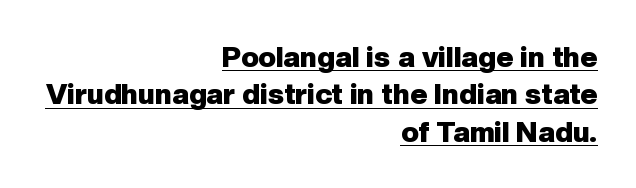
{"serif": "no", "italic": "no", "bold": "yes", "weight": "heavy", "width": "normal", "stroke_contrast": "low", "x_height": "medium", "monospaced": "no", "underline": "yes", "align": "right", "line_spacing": "normal", "line_spacing_ratio": 1.29, "letter_spacing": "normal", "letter_spacing_em": 0.0, "glyph_px": 29}
